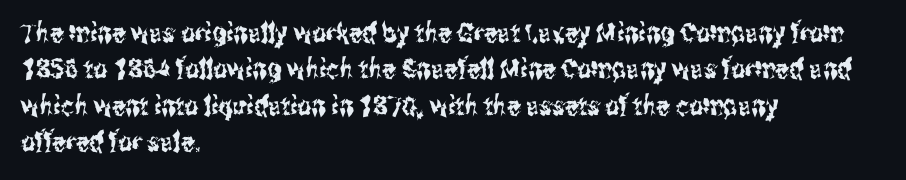
The image shows 27 px text type, upright; set left-aligned, normal line spacing (1.35x), normal letter spacing, not underlined.
